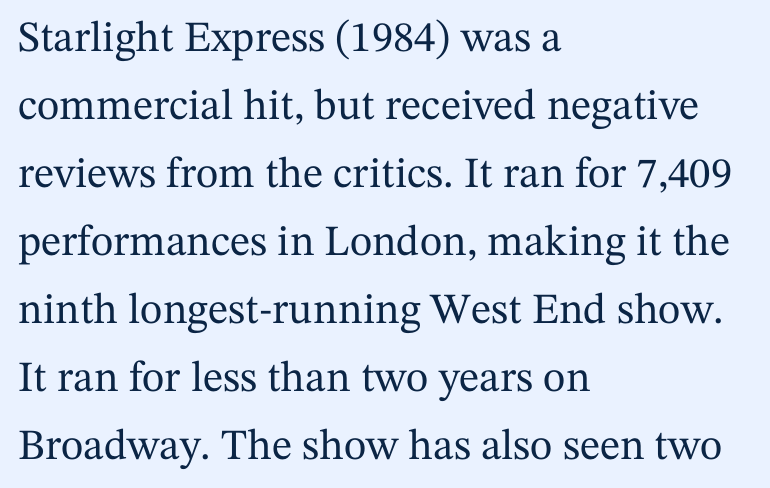
Q: Is the text italic (slanted)? A: No, it is upright.
Q: Is the typeface a serif or a sans-serif typeface? A: Serif.
Q: Is the text underlined? A: No.
Q: How is the paragraph aligned? A: Left-aligned.
Q: Is the spacing between letters normal or unusually wide? A: Normal.
Q: Is the spacing between lines tight, normal or loose? A: Normal.
Q: Width (condensed, normal, or wide)? A: Normal.
Q: Stroke contrast? A: Medium.
Q: x-height? A: Medium.
Q: Monospaced? A: No.
